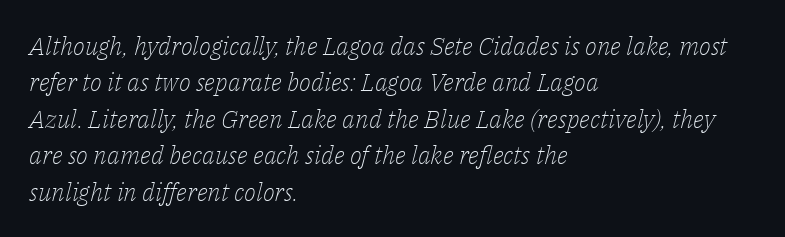
{"italic": "yes", "lean": "right", "slant_degrees": 14, "bold": "no", "underline": "no", "align": "left", "line_spacing": "normal", "line_spacing_ratio": 1.46, "letter_spacing": "normal", "letter_spacing_em": 0.0, "glyph_px": 25}
